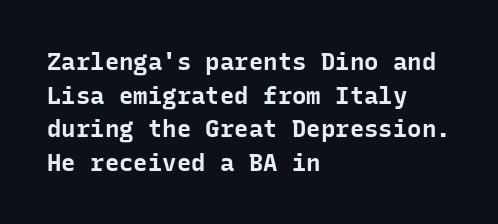
The image shows 24 px bold type, upright; set left-aligned, normal line spacing (1.4x), normal letter spacing, not underlined.
